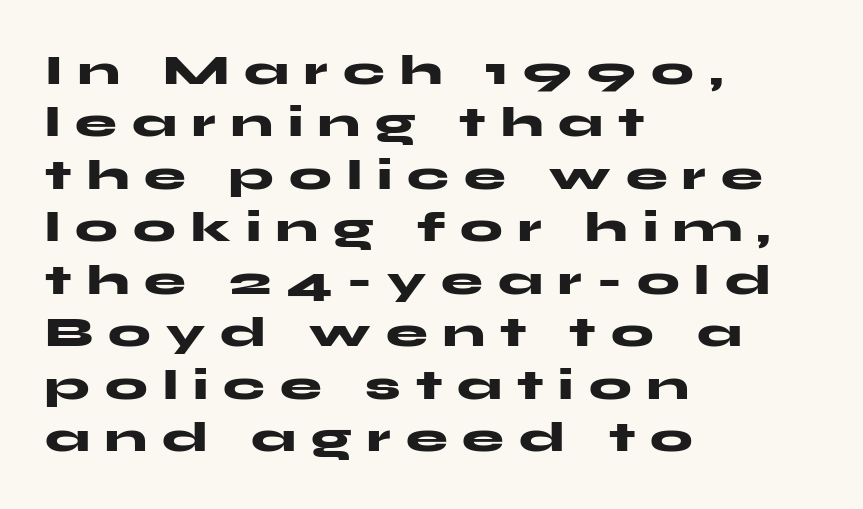
This is roman type, the default non-slanted kind. In terms of letterspacing, this is a distinctly airy, spread setting. Weight check: bold — yes, fully. The specimen omits any rule beneath the text block's lines.
